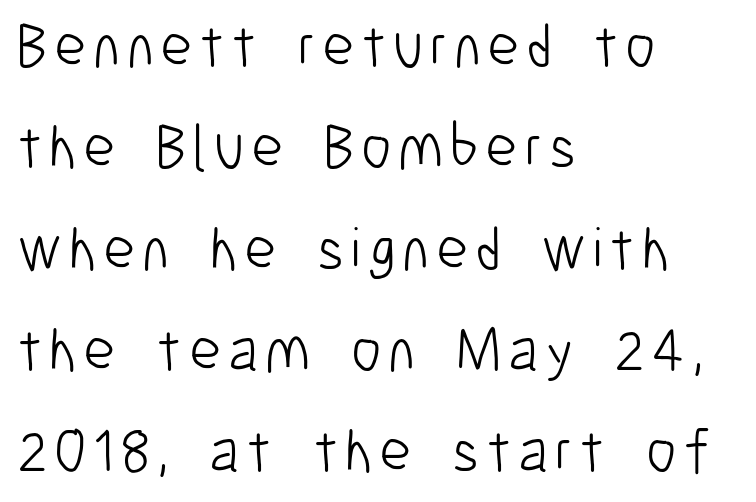
The ragged edge is on the right, which tells us the setting is flush left. Type without underlining. You could not count columns in this text — the font is proportionally spaced. Weight: in the light-to-regular range.
